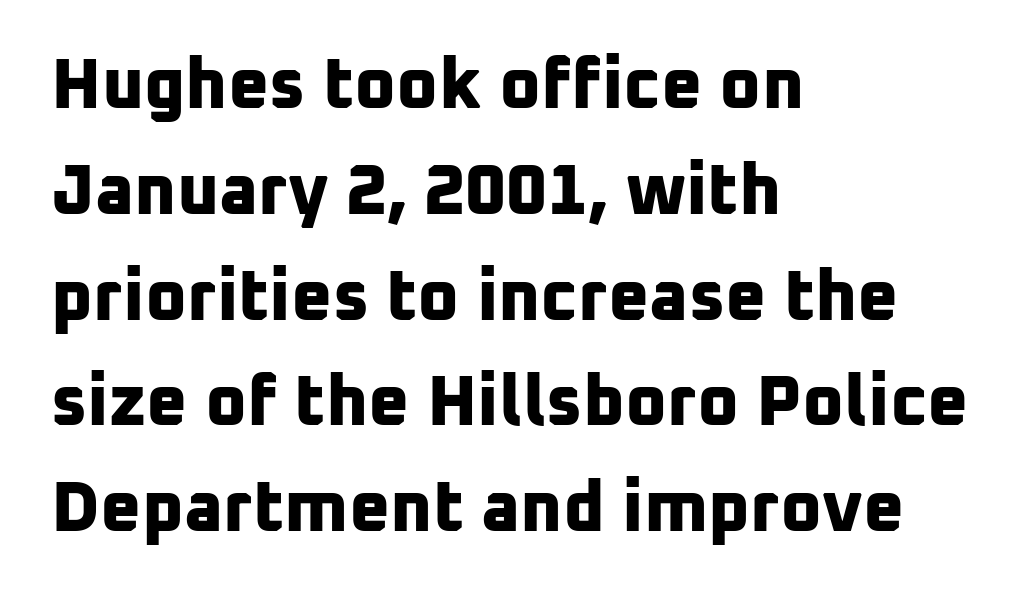
Q: Is the text bold? A: Yes.
Q: Is the typeface a serif or a sans-serif typeface? A: Sans-serif.
Q: Is the text underlined? A: No.
Q: How is the paragraph aligned? A: Left-aligned.
Q: Is the spacing between letters normal or unusually wide? A: Normal.
Q: Is the spacing between lines tight, normal or loose? A: Normal.
Q: Width (condensed, normal, or wide)? A: Normal.
Q: Stroke contrast? A: Low.
Q: x-height? A: Medium.
Q: Monospaced? A: No.
